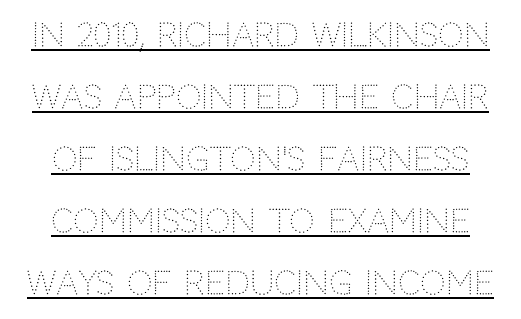
Notice how the stems are strictly vertical — no italics here. The letters look calm and open, with moderate or lighter stems. A sans-serif font was chosen for this passage. The leading is generous, giving the passage an open texture.
